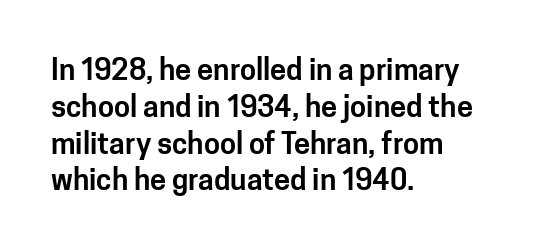
The image shows 29 px sans-serif type, upright; set left-aligned, normal line spacing (1.27x), normal letter spacing, not underlined; low stroke contrast and a medium x-height.
